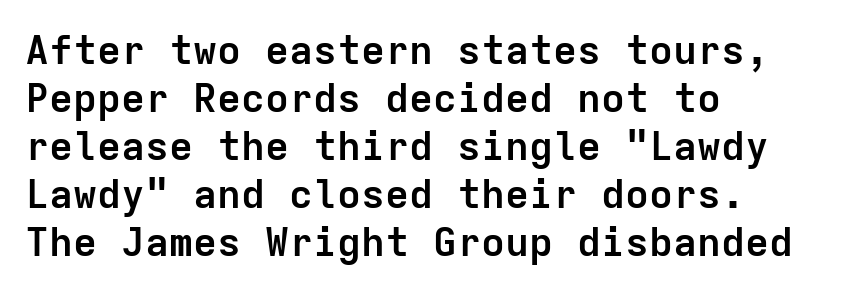
The image shows 40 px semibold sans-serif type, upright, monospaced; set left-aligned, line spacing 1.2x, normal letter spacing, not underlined; low stroke contrast and a medium x-height.
